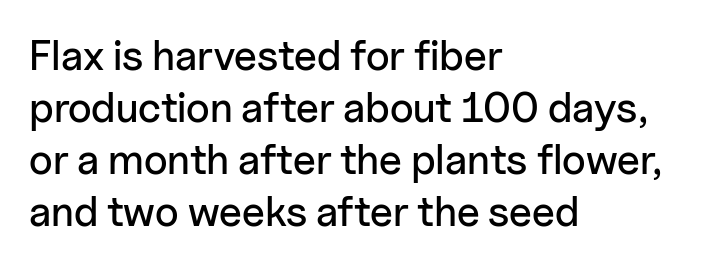
{"serif": "no", "italic": "no", "width": "normal", "stroke_contrast": "low", "x_height": "medium", "monospaced": "no", "underline": "no", "align": "left", "line_spacing_ratio": 1.24, "letter_spacing": "normal", "letter_spacing_em": 0.0, "glyph_px": 42}
